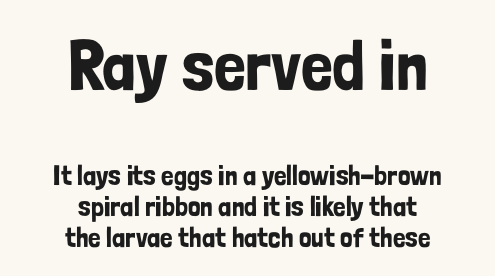
{"serif": "no", "italic": "no", "width": "condensed", "stroke_contrast": "low", "x_height": "medium", "monospaced": "no", "underline": "no", "align": "center", "line_spacing": "tight", "line_spacing_ratio": 1.11, "letter_spacing": "normal", "letter_spacing_em": 0.0, "larger_block": "first", "size_ratio": 2.54, "glyph_px": 71}
